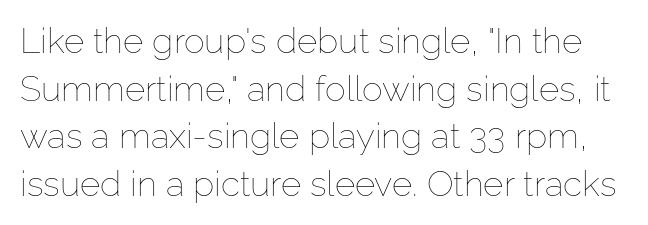
{"italic": "no", "bold": "no", "weight": "thin", "width": "normal", "stroke_contrast": "low", "x_height": "medium", "monospaced": "no", "underline": "no", "line_spacing": "normal", "line_spacing_ratio": 1.36, "letter_spacing": "normal", "letter_spacing_em": 0.0, "glyph_px": 35}
